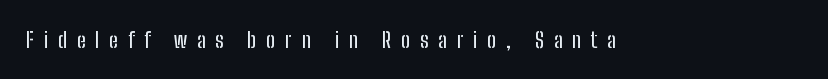
Display-style spreading of the glyphs; the letterfit is very open. Bare-footed words on every line. Italic? Not at all — the glyphs are vertical.
